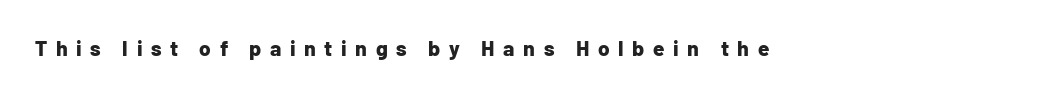
How are the letters spaced? Widely, with obvious added tracking. The glyphs are unaccompanied by any horizontal stroke below them. In terms of weight, the rendering is a true, heavy bold. In terms of posture, this sample is upright.
